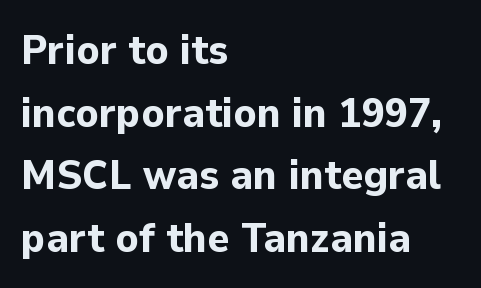
{"serif": "no", "italic": "no", "bold": "yes", "weight": "bold", "width": "normal", "stroke_contrast": "low", "x_height": "medium", "monospaced": "no", "underline": "no", "align": "left", "line_spacing": "normal", "line_spacing_ratio": 1.49, "letter_spacing": "normal", "letter_spacing_em": 0.0, "glyph_px": 42}
